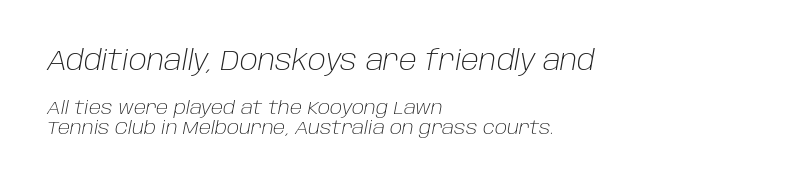
Q: Is the text bold? A: No.
Q: Is the text italic (slanted)? A: Yes, it leans right by about 10 degrees.
Q: Is the text underlined? A: No.
Q: How is the paragraph aligned? A: Left-aligned.
Q: Is the spacing between letters normal or unusually wide? A: Normal.
Q: Is the spacing between lines tight, normal or loose? A: Tight.
Q: Which block of text is set in a larger size, the first (top) or the second (bottom)? A: The first (top) one.
Q: Width (condensed, normal, or wide)? A: Normal.
Q: Stroke contrast? A: Low.
Q: x-height? A: Large.
Q: Monospaced? A: No.
